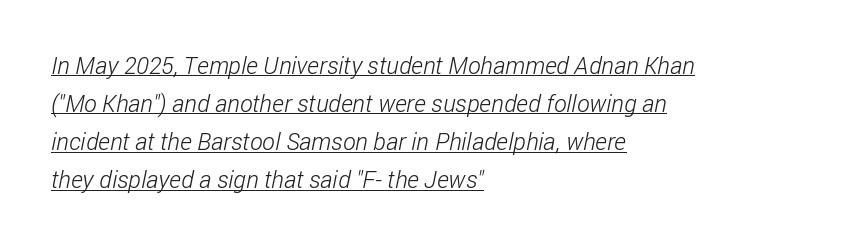
The lettering is marked with a stroke running underneath it. The font is comparable to plain body text, perhaps lighter. Visually the block forms a straight wall on the left and a jagged coastline on the right. Each new line begins a customary step beneath the previous one.
